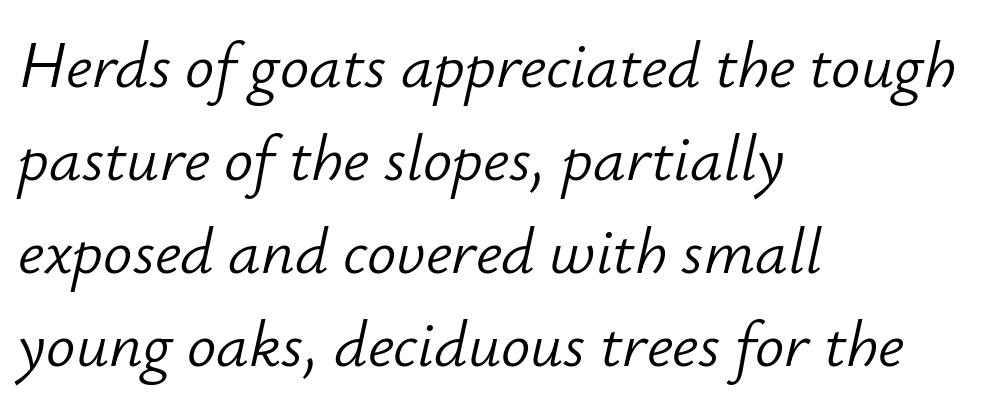
How would I describe the line gaps? Plain and ordinary. Just letters on the line, the space beneath them empty. The passage shown leans; its letterforms are oblique. What stands out about the letter spacing? Nothing — it is the standard amount. Do the characters align in a grid? No, the font is proportional.
